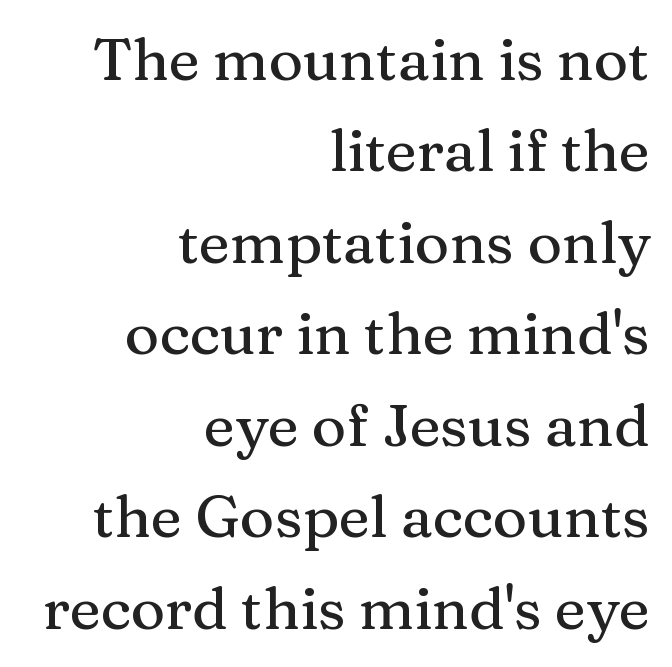
The image shows 59 px serif type, upright; set right-aligned, normal line spacing (1.55x), normal letter spacing, not underlined; medium stroke contrast and a medium x-height.
